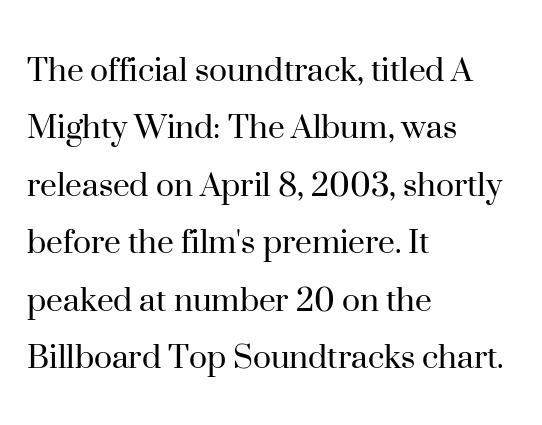
Q: Is the text bold? A: No.
Q: Is the text italic (slanted)? A: No, it is upright.
Q: Is the typeface a serif or a sans-serif typeface? A: Serif.
Q: Is the text underlined? A: No.
Q: How is the paragraph aligned? A: Left-aligned.
Q: Is the spacing between letters normal or unusually wide? A: Normal.
Q: Is the spacing between lines tight, normal or loose? A: Normal.
Q: Width (condensed, normal, or wide)? A: Normal.
Q: Stroke contrast? A: High.
Q: x-height? A: Small.
Q: Monospaced? A: No.
